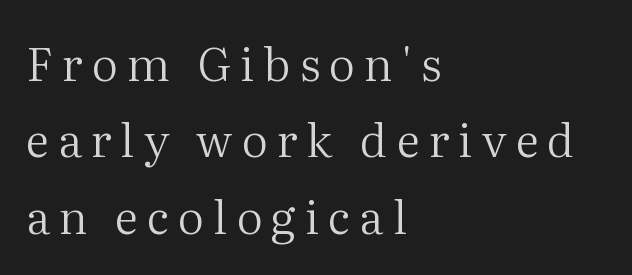
The rendering uses natural spacing where letterforms have individual widths. This is not heavy type; no bold has been used. These lines are composed in type with serifs. The words here are not underlined.
